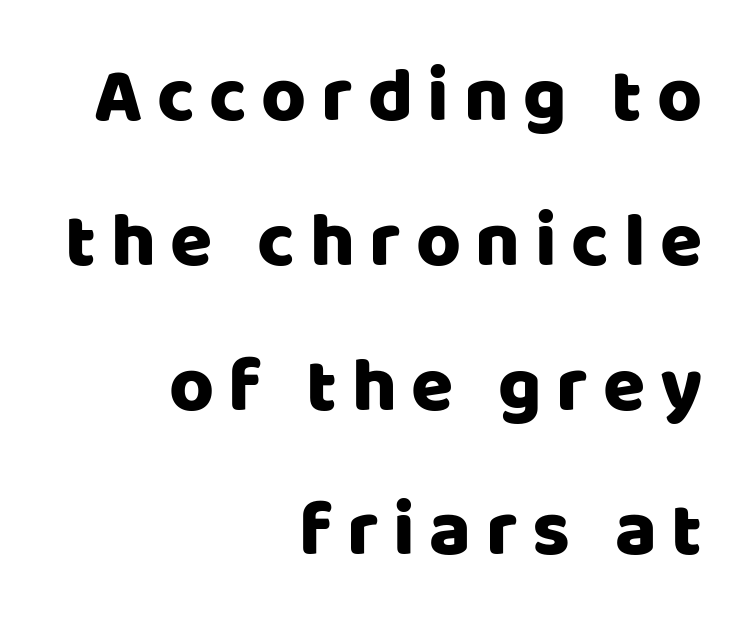
The image shows 77 px sans-serif type, upright; set right-aligned, line spacing 1.88x, not underlined; low stroke contrast and a large x-height.
